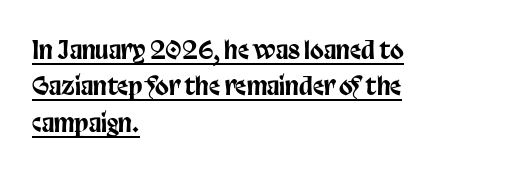
Q: Is the text italic (slanted)? A: No, it is upright.
Q: Is the text underlined? A: Yes.
Q: How is the paragraph aligned? A: Left-aligned.
Q: Is the spacing between letters normal or unusually wide? A: Normal.
Q: Is the spacing between lines tight, normal or loose? A: Normal.
